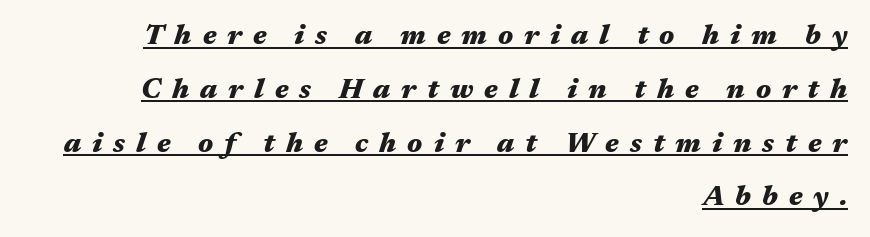
{"italic": "yes", "lean": "right", "slant_degrees": 17, "bold": "yes", "weight": "heavy", "width": "wide", "stroke_contrast": "medium", "x_height": "medium", "monospaced": "no", "underline": "yes", "align": "right", "line_spacing": "loose", "line_spacing_ratio": 1.92, "letter_spacing": "wide", "letter_spacing_em": 0.39, "glyph_px": 28}
